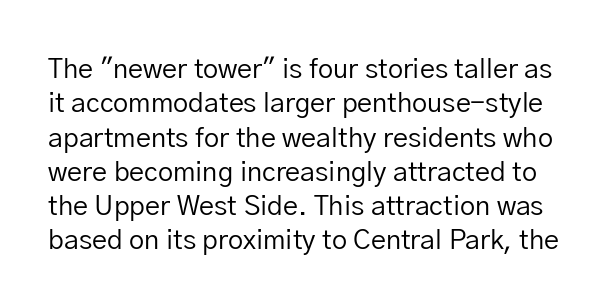
The image shows 27 px text type, upright; set normal line spacing (1.27x), normal letter spacing, not underlined.
